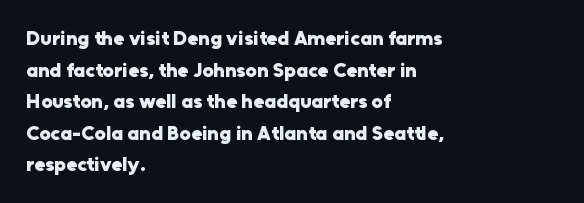
Q: Is the text bold? A: Yes.
Q: Is the text italic (slanted)? A: No, it is upright.
Q: Is the text underlined? A: No.
Q: How is the paragraph aligned? A: Left-aligned.
Q: Is the spacing between letters normal or unusually wide? A: Normal.
Q: Is the spacing between lines tight, normal or loose? A: Normal.
